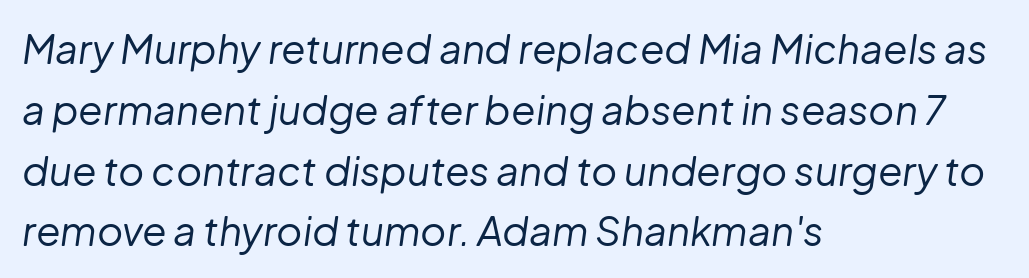
Q: Is the text bold? A: No.
Q: Is the text italic (slanted)? A: Yes, it leans right by about 8 degrees.
Q: Is the text underlined? A: No.
Q: How is the paragraph aligned? A: Left-aligned.
Q: Is the spacing between letters normal or unusually wide? A: Normal.
Q: Is the spacing between lines tight, normal or loose? A: Normal.
Q: Width (condensed, normal, or wide)? A: Normal.
Q: Stroke contrast? A: Low.
Q: x-height? A: Medium.
Q: Monospaced? A: No.
